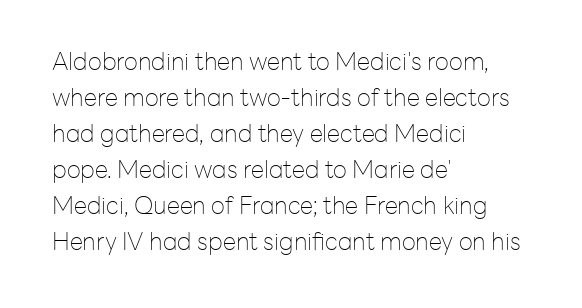
There is no visible air inserted between adjacent glyphs. The rendering anchors every line to the left-hand side. Counters stay open thanks to moderate or lighter strokes. Is there much room between lines? A standard amount, neither cramped nor airy. Type without underlining.
